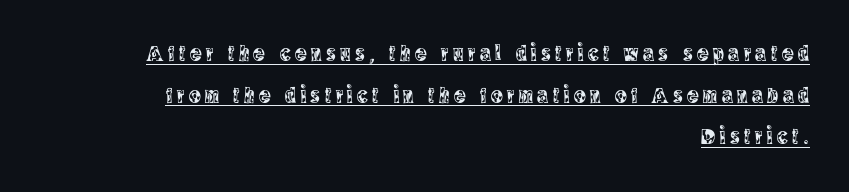
{"italic": "no", "underline": "yes", "align": "right", "line_spacing_ratio": 1.89, "letter_spacing": "wide", "letter_spacing_em": 0.2, "glyph_px": 22}
